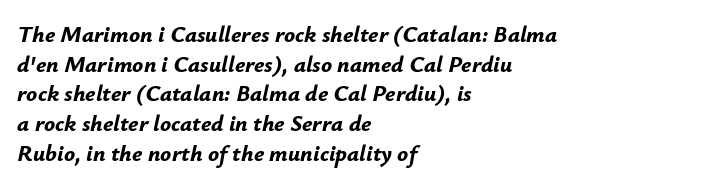
The image shows 23 px bold type, italic (leaning right); set left-aligned, normal line spacing (1.29x), normal letter spacing, not underlined.
